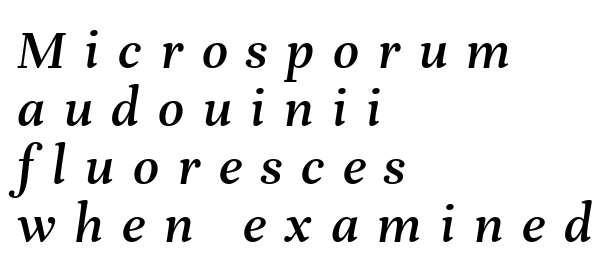
The image shows 57 px text type, italic (leaning right); set left-aligned, tight line spacing (1.02x), unusually wide letter spacing (+0.33 em), not underlined; medium stroke contrast and a medium x-height.
